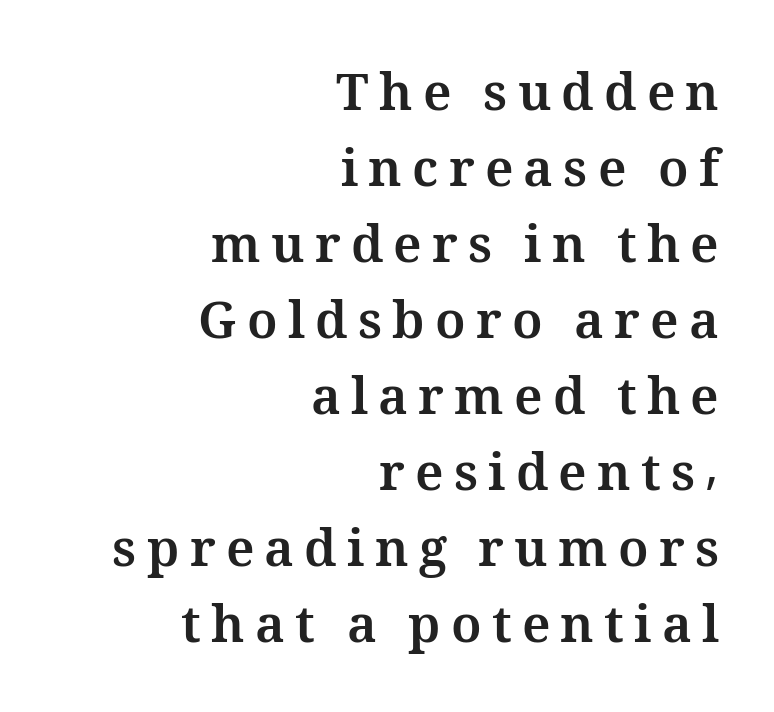
These lines are rendered in a variable-pitch font. Any mark beneath the type? The region is blank. I'd describe the lettering as bold — thick and assertive. A flush-right, rag-left setting is used for this passage.
